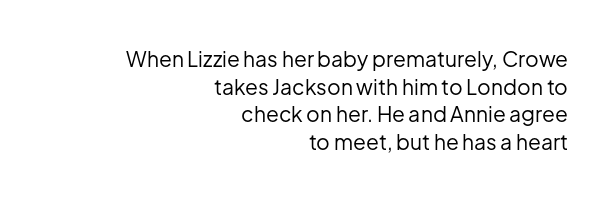
The image shows 21 px text type, upright; set right-aligned, normal line spacing (1.31x), normal letter spacing, not underlined.
